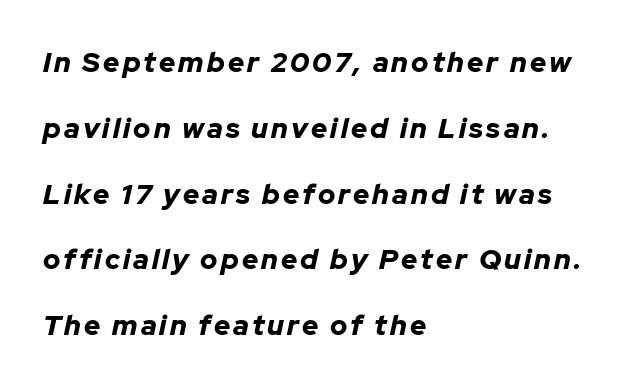
{"italic": "yes", "lean": "right", "slant_degrees": 12, "bold": "yes", "weight": "bold", "width": "normal", "stroke_contrast": "low", "x_height": "medium", "monospaced": "no", "underline": "no", "align": "left", "line_spacing": "loose", "line_spacing_ratio": 2.35, "glyph_px": 28}
